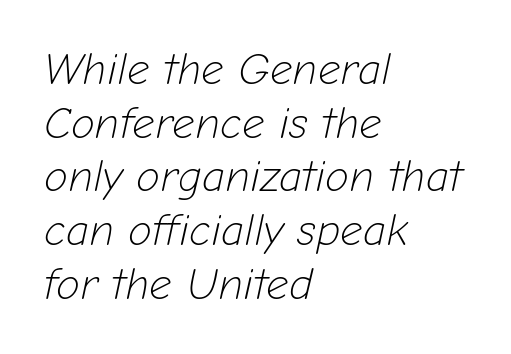
{"italic": "yes", "lean": "right", "slant_degrees": 12, "bold": "no", "weight": "light", "width": "normal", "stroke_contrast": "low", "x_height": "medium", "monospaced": "no", "underline": "no", "align": "left", "line_spacing_ratio": 1.22, "letter_spacing": "normal", "letter_spacing_em": 0.0, "glyph_px": 44}
